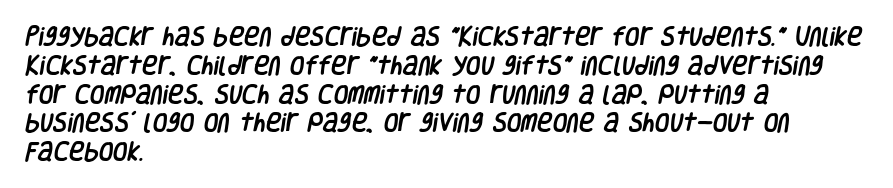
{"underline": "no", "align": "left", "line_spacing": "normal", "line_spacing_ratio": 1.37, "letter_spacing": "normal", "letter_spacing_em": 0.0, "glyph_px": 21}
